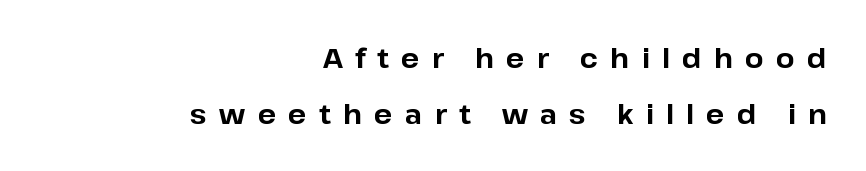
Q: Is the text bold? A: Yes.
Q: Is the text italic (slanted)? A: No, it is upright.
Q: Is the text underlined? A: No.
Q: How is the paragraph aligned? A: Right-aligned.
Q: Is the spacing between letters normal or unusually wide? A: Unusually wide.
Q: Is the spacing between lines tight, normal or loose? A: Loose.
